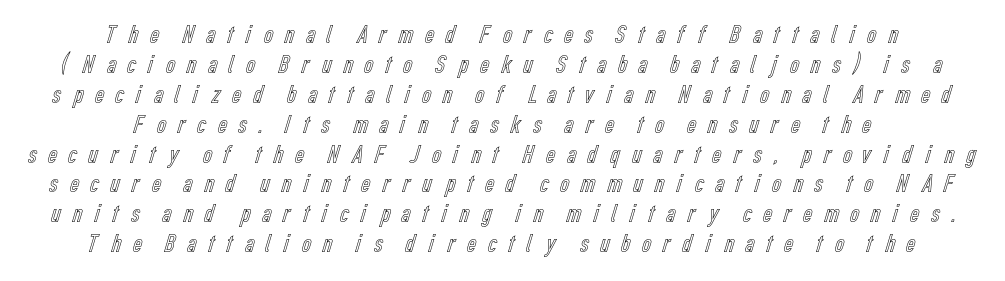
Centered paragraph, ragged on both sides. How are the letters spaced? Widely, with obvious added tracking. The baseline area is clear. Quick note: interline space is minimal.
